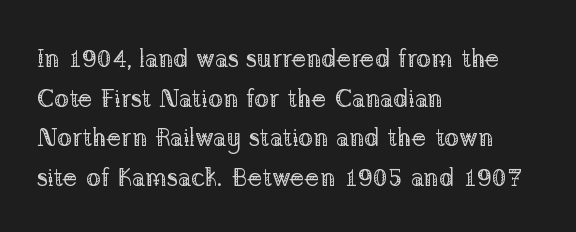
{"italic": "no", "bold": "no", "underline": "no", "align": "left", "line_spacing": "normal", "line_spacing_ratio": 1.59, "letter_spacing": "normal", "letter_spacing_em": 0.0, "glyph_px": 25}
